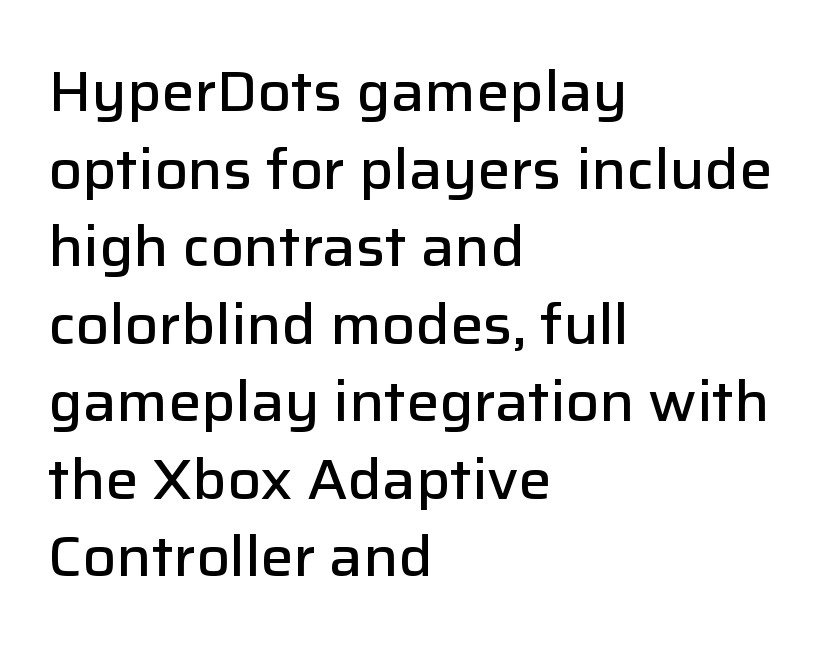
Q: Is the text bold? A: Semi-bold.
Q: Is the text italic (slanted)? A: No, it is upright.
Q: Is the typeface a serif or a sans-serif typeface? A: Sans-serif.
Q: Is the text underlined? A: No.
Q: How is the paragraph aligned? A: Left-aligned.
Q: Is the spacing between letters normal or unusually wide? A: Normal.
Q: Is the spacing between lines tight, normal or loose? A: Normal.
Q: Width (condensed, normal, or wide)? A: Normal.
Q: Stroke contrast? A: Low.
Q: x-height? A: Medium.
Q: Monospaced? A: No.
